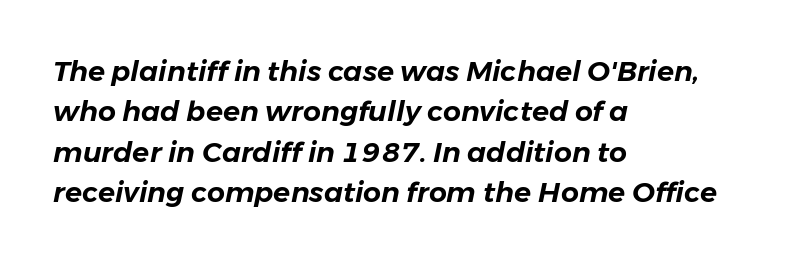
Q: Is the text italic (slanted)? A: Yes, it leans right by about 11 degrees.
Q: Is the text underlined? A: No.
Q: How is the paragraph aligned? A: Left-aligned.
Q: Is the spacing between letters normal or unusually wide? A: Normal.
Q: Is the spacing between lines tight, normal or loose? A: Normal.
Q: Width (condensed, normal, or wide)? A: Normal.
Q: Stroke contrast? A: Low.
Q: x-height? A: Medium.
Q: Monospaced? A: No.
